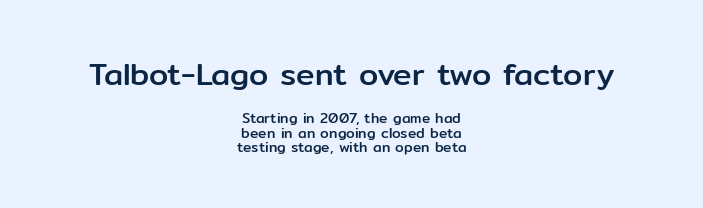
Q: Is the text italic (slanted)? A: No, it is upright.
Q: Is the typeface a serif or a sans-serif typeface? A: Sans-serif.
Q: Is the text underlined? A: No.
Q: How is the paragraph aligned? A: Centered.
Q: Is the spacing between letters normal or unusually wide? A: Normal.
Q: Is the spacing between lines tight, normal or loose? A: Tight.
Q: Which block of text is set in a larger size, the first (top) or the second (bottom)? A: The first (top) one.
Q: Width (condensed, normal, or wide)? A: Normal.
Q: Stroke contrast? A: Low.
Q: x-height? A: Medium.
Q: Monospaced? A: No.
